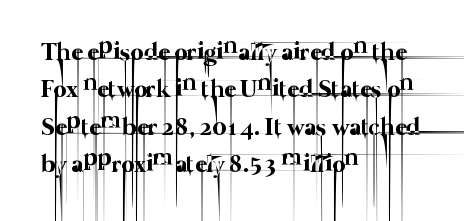
Tracking value appears to be zero — textbook default spacing. The paragraph shown leans on its left margin. Bare-footed words on every line. Notice how descenders clear the ascenders below comfortably — that's standard leading. The strokes carry an ordinary text weight at most.
